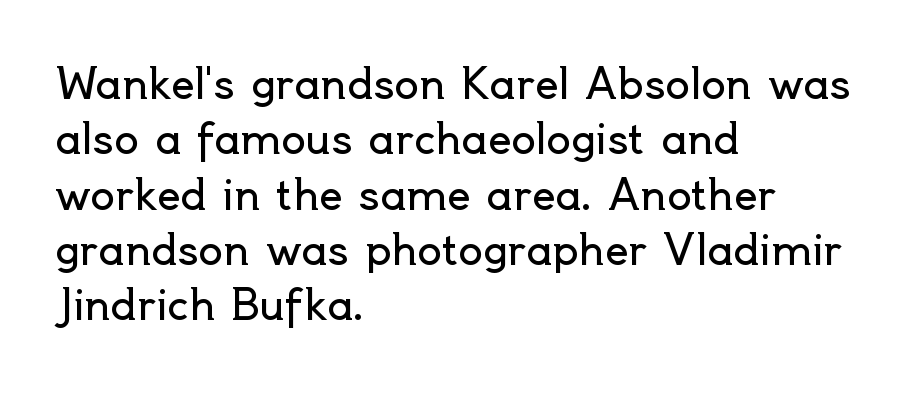
{"serif": "no", "italic": "no", "bold": "no", "weight": "regular", "width": "normal", "x_height": "small", "monospaced": "no", "underline": "no", "align": "left", "line_spacing": "normal", "line_spacing_ratio": 1.35, "letter_spacing": "normal", "letter_spacing_em": 0.0, "glyph_px": 41}
